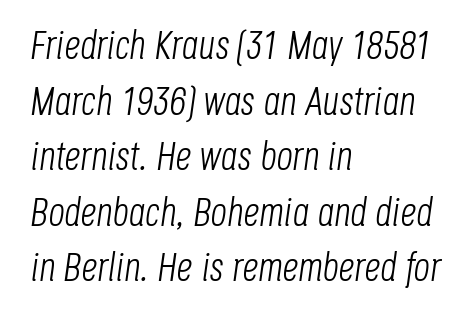
The image shows 40 px light, condensed type, italic (leaning right); set left-aligned, normal line spacing (1.39x), normal letter spacing, not underlined; low stroke contrast and a large x-height.
